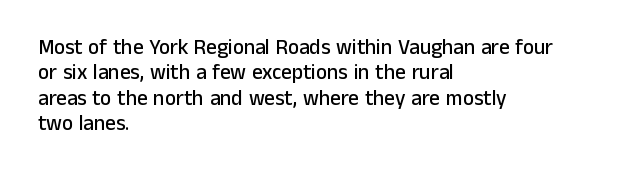
{"italic": "no", "underline": "no", "align": "left", "line_spacing_ratio": 1.21, "letter_spacing": "normal", "letter_spacing_em": 0.0, "glyph_px": 21}
